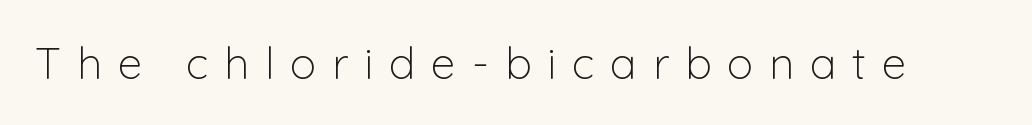
Q: Is the text bold? A: No.
Q: Is the text italic (slanted)? A: No, it is upright.
Q: Is the typeface a serif or a sans-serif typeface? A: Sans-serif.
Q: Is the text underlined? A: No.
Q: Is the spacing between letters normal or unusually wide? A: Unusually wide.
Q: Width (condensed, normal, or wide)? A: Normal.
Q: Stroke contrast? A: Low.
Q: x-height? A: Medium.
Q: Monospaced? A: No.
